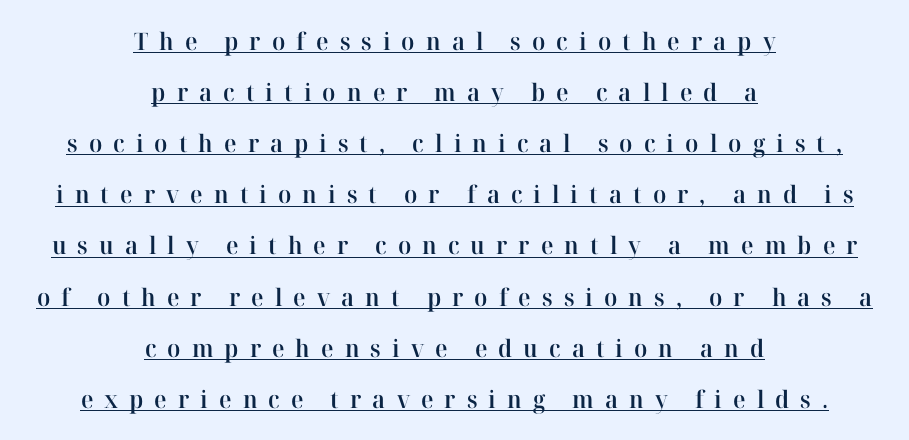
Q: Is the text bold? A: Semi-bold.
Q: Is the text italic (slanted)? A: No, it is upright.
Q: Is the text underlined? A: Yes.
Q: How is the paragraph aligned? A: Centered.
Q: Is the spacing between letters normal or unusually wide? A: Unusually wide.
Q: Is the spacing between lines tight, normal or loose? A: Loose.
